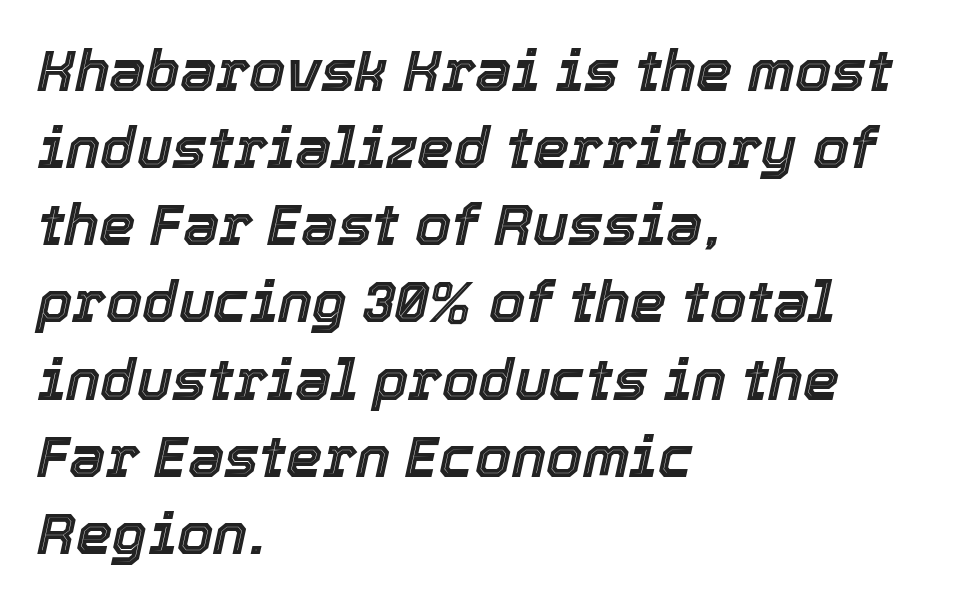
The image shows 58 px text type, italic (leaning right); set left-aligned, normal line spacing (1.33x), normal letter spacing, not underlined; a medium x-height.
